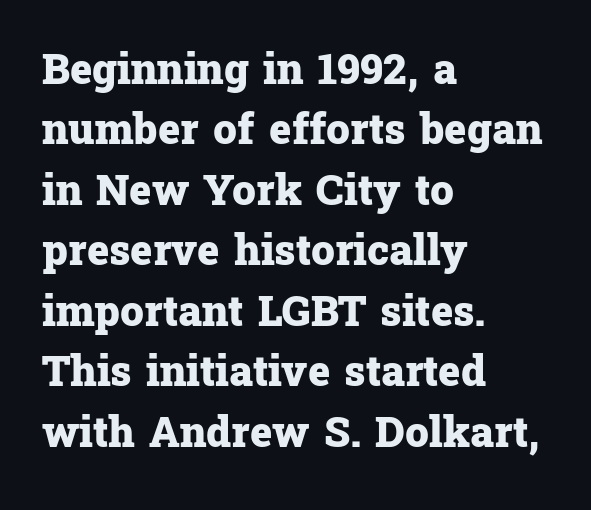
{"serif": "yes", "italic": "no", "bold": "yes", "weight": "heavy", "width": "normal", "stroke_contrast": "low", "x_height": "medium", "monospaced": "no", "underline": "no", "align": "left", "line_spacing": "normal", "line_spacing_ratio": 1.44, "letter_spacing": "normal", "letter_spacing_em": 0.0, "glyph_px": 42}
